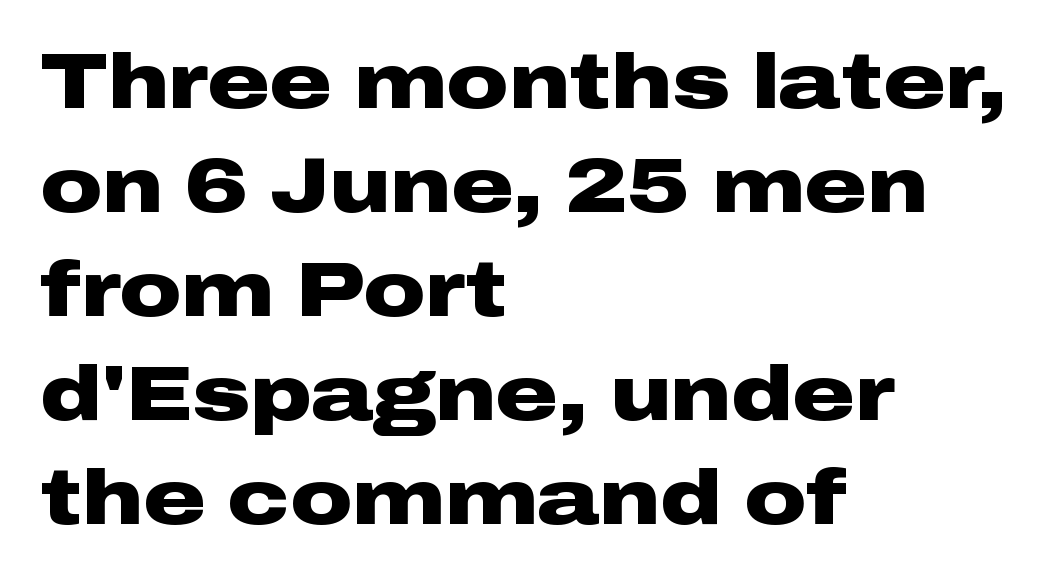
Q: Is the text bold? A: Yes.
Q: Is the text italic (slanted)? A: No, it is upright.
Q: Is the typeface a serif or a sans-serif typeface? A: Sans-serif.
Q: Is the text underlined? A: No.
Q: How is the paragraph aligned? A: Left-aligned.
Q: Is the spacing between letters normal or unusually wide? A: Normal.
Q: Is the spacing between lines tight, normal or loose? A: Normal.
Q: Width (condensed, normal, or wide)? A: Wide.
Q: Stroke contrast? A: Low.
Q: x-height? A: Medium.
Q: Monospaced? A: No.
